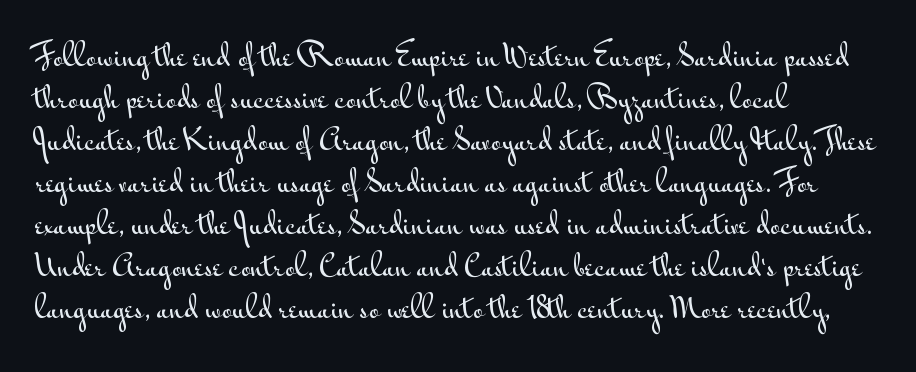
Q: Is the text italic (slanted)? A: Yes.
Q: Is the typeface a serif or a sans-serif typeface? A: Sans-serif.
Q: Is the text underlined? A: No.
Q: How is the paragraph aligned? A: Left-aligned.
Q: Is the spacing between letters normal or unusually wide? A: Normal.
Q: Is the spacing between lines tight, normal or loose? A: Normal.
Q: Width (condensed, normal, or wide)? A: Wide.
Q: Stroke contrast? A: Medium.
Q: x-height? A: Small.
Q: Monospaced? A: No.
